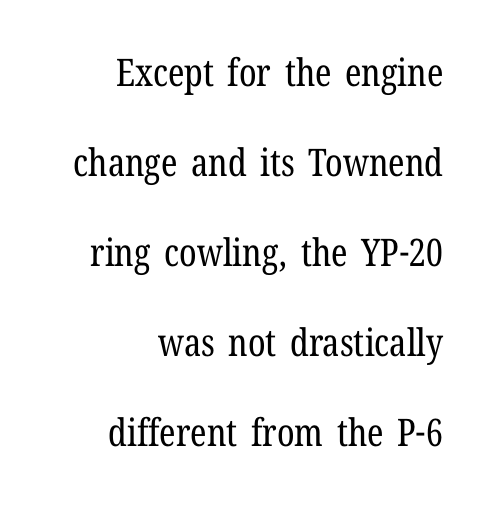
Whoever set this chose breathing room over compactness in the vertical rhythm. Words appear dense and cohesive because spacing is normal. The lines are quadded right. The rendering uses natural spacing where letterforms have individual widths. Designer's note — italics off, roman on.
